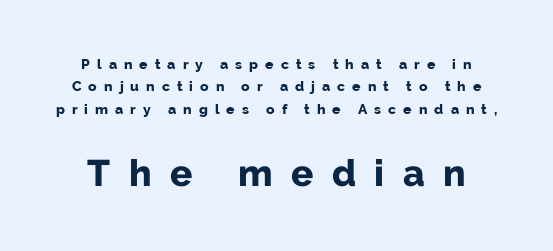
Type style note: lacks serifs. Bold? Absolutely — the strokes are thick and heavy. Quick note: interline space is typical. The later block is typeset at a bigger size than the earlier block. Note the varied advance widths — an 'i' is clearly narrower than an 'm'.
